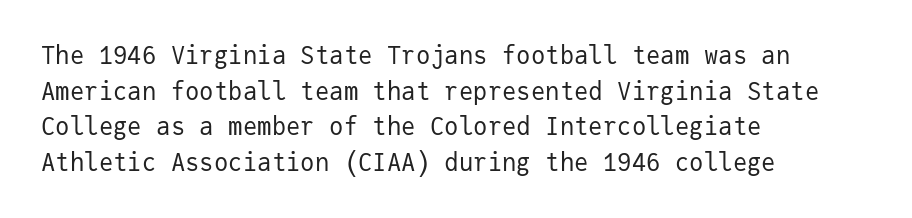
No italicization has been applied; the sample stays upright. Each line starts at the same left margin while the right side varies. Weight: regular or lighter. Compared with typical paragraphs, the rows here are spaced about the same. No extra tracking has been applied to these lines. Any mark beneath the type? The region is blank.
